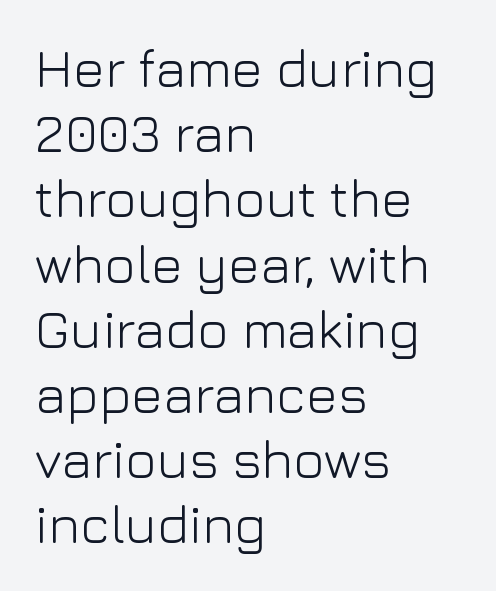
The image shows 53 px light sans-serif type, upright; set left-aligned, line spacing 1.23x, normal letter spacing, not underlined; low stroke contrast and a medium x-height.
